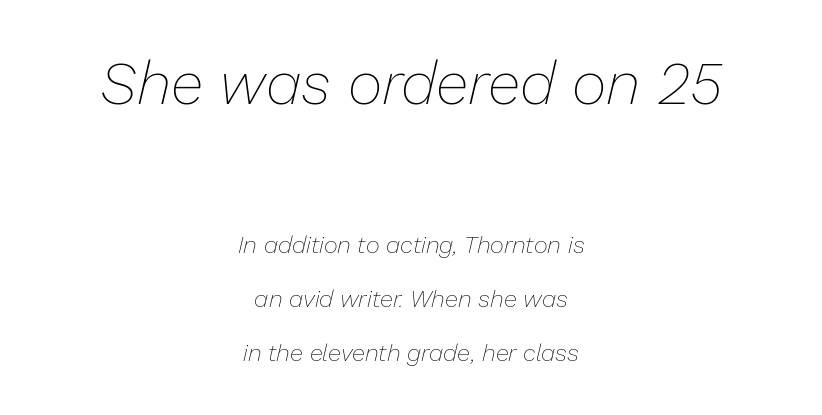
{"italic": "yes", "lean": "right", "slant_degrees": 13, "bold": "no", "weight": "thin", "width": "normal", "stroke_contrast": "low", "x_height": "medium", "monospaced": "no", "underline": "no", "align": "center", "line_spacing": "loose", "line_spacing_ratio": 2.24, "letter_spacing": "normal", "letter_spacing_em": 0.0, "larger_block": "first", "size_ratio": 2.5, "glyph_px": 60}
